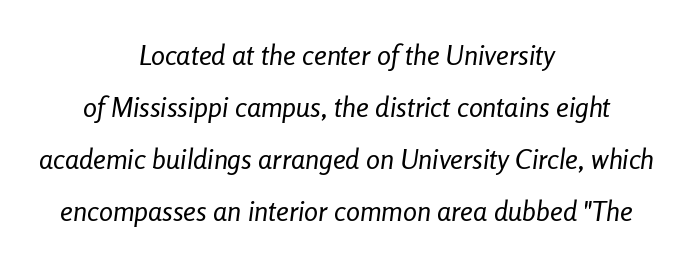
Underlining? Definitely not there. Inter-character spacing is left at the font's built-in metrics. The paragraph has two soft edges and a firm central axis. Here the designer chose a conventional face with non-uniform glyph widths. The font is comparable to plain body text, perhaps lighter.
